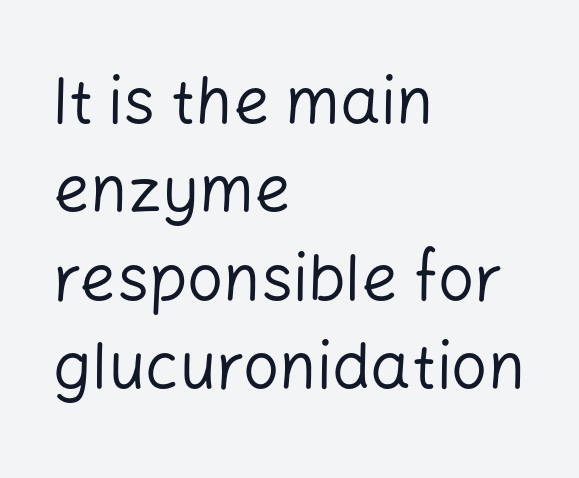
Unlike italic type, these characters show no tilt at all. Tracking here is standard; glyphs follow each other at the usual distance. A sans-serif font was chosen for this passage. The cut favours lightness, reaching ordinary text weight at its darkest. Nobody drew a line under any word here.
